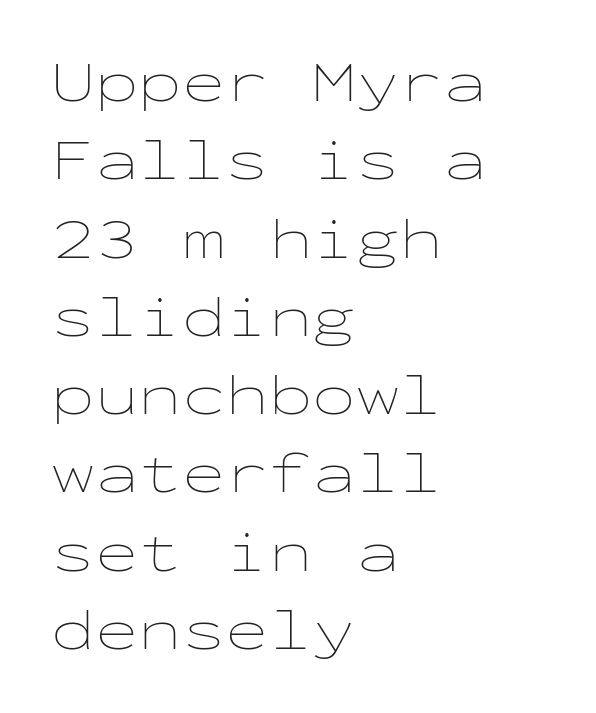
Q: Is the text bold? A: No.
Q: Is the text italic (slanted)? A: No, it is upright.
Q: Is the text underlined? A: No.
Q: How is the paragraph aligned? A: Left-aligned.
Q: Is the spacing between letters normal or unusually wide? A: Normal.
Q: Is the spacing between lines tight, normal or loose? A: Normal.
Q: Width (condensed, normal, or wide)? A: Wide.
Q: Stroke contrast? A: Low.
Q: x-height? A: Medium.
Q: Monospaced? A: Yes.
